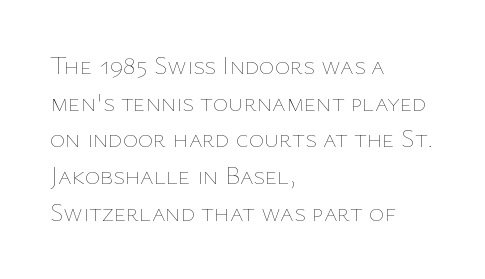
Q: Is the text bold? A: No.
Q: Is the text italic (slanted)? A: No, it is upright.
Q: Is the text underlined? A: No.
Q: How is the paragraph aligned? A: Left-aligned.
Q: Is the spacing between letters normal or unusually wide? A: Normal.
Q: Is the spacing between lines tight, normal or loose? A: Normal.
